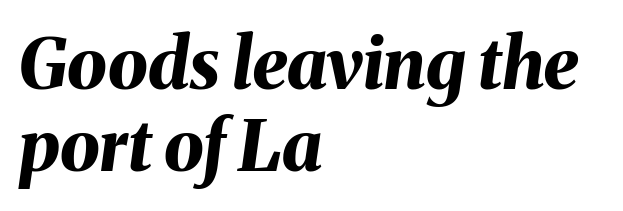
Q: Is the text bold? A: Yes.
Q: Is the text italic (slanted)? A: Yes, it leans right by about 8 degrees.
Q: Is the text underlined? A: No.
Q: How is the paragraph aligned? A: Left-aligned.
Q: Is the spacing between letters normal or unusually wide? A: Normal.
Q: Width (condensed, normal, or wide)? A: Normal.
Q: Stroke contrast? A: Medium.
Q: x-height? A: Medium.
Q: Monospaced? A: No.
